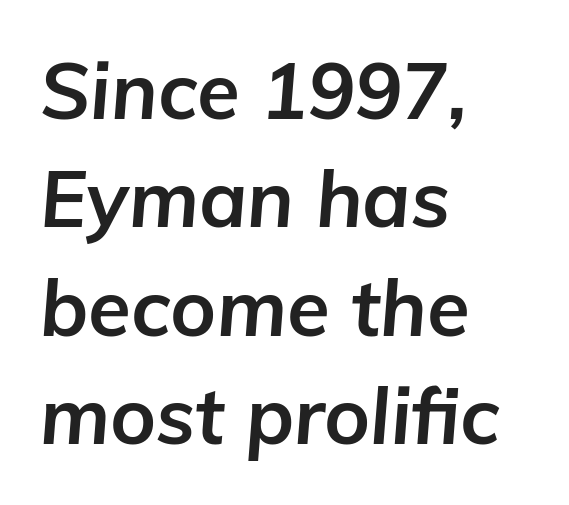
Q: Is the text bold? A: Yes.
Q: Is the text italic (slanted)? A: Yes, it leans right by about 5 degrees.
Q: Is the text underlined? A: No.
Q: How is the paragraph aligned? A: Left-aligned.
Q: Is the spacing between letters normal or unusually wide? A: Normal.
Q: Is the spacing between lines tight, normal or loose? A: Normal.
Q: Width (condensed, normal, or wide)? A: Normal.
Q: Stroke contrast? A: Low.
Q: x-height? A: Medium.
Q: Monospaced? A: No.
